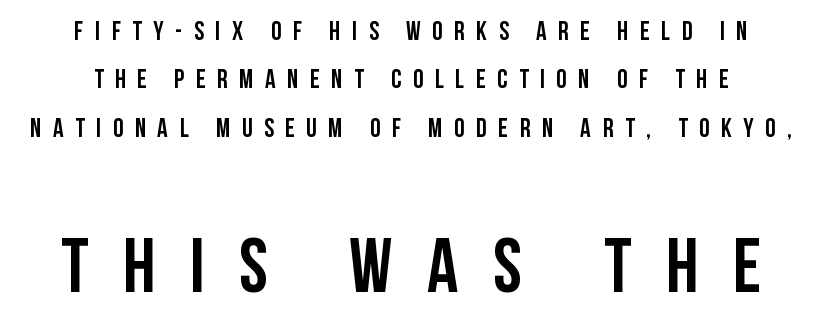
Q: Is the text italic (slanted)? A: No, it is upright.
Q: Is the typeface a serif or a sans-serif typeface? A: Sans-serif.
Q: Is the text underlined? A: No.
Q: Is the spacing between letters normal or unusually wide? A: Unusually wide.
Q: Which block of text is set in a larger size, the first (top) or the second (bottom)? A: The second (bottom) one.
Q: Width (condensed, normal, or wide)? A: Condensed.
Q: Stroke contrast? A: Low.
Q: x-height? A: Large.
Q: Monospaced? A: No.
